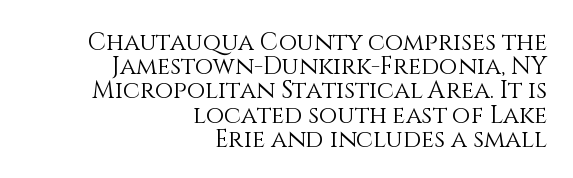
{"italic": "no", "bold": "no", "underline": "no", "align": "right", "line_spacing": "tight", "line_spacing_ratio": 1.01, "letter_spacing": "normal", "letter_spacing_em": 0.0, "glyph_px": 24}
